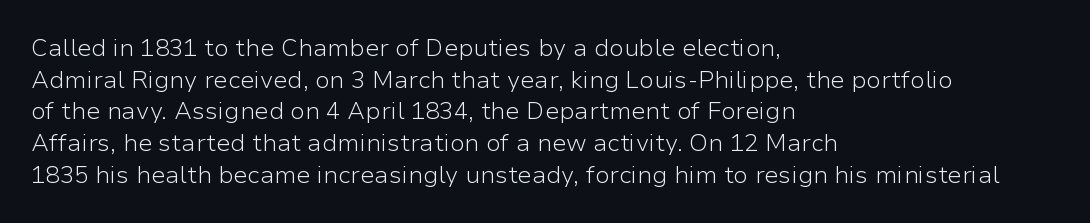
The image shows 24 px text type, upright; set left-aligned, normal line spacing (1.32x), normal letter spacing, not underlined.
